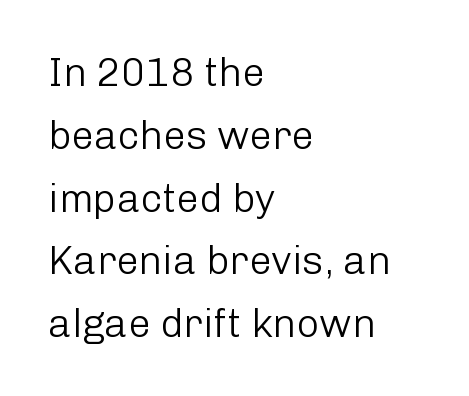
{"serif": "no", "italic": "no", "bold": "no", "weight": "light", "width": "normal", "stroke_contrast": "low", "x_height": "medium", "monospaced": "no", "underline": "no", "align": "left", "line_spacing": "normal", "line_spacing_ratio": 1.57, "letter_spacing": "normal", "letter_spacing_em": 0.0, "glyph_px": 40}
